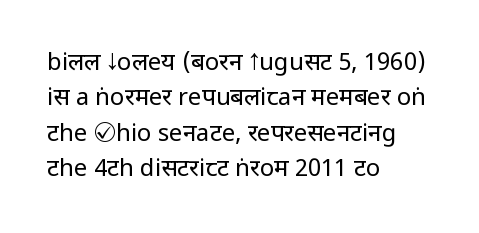
Tracking value appears to be zero — textbook default spacing. Posture: straight, roman, zero tilt. Leftover space on each line is placed entirely after the last word. This is not heavy type; no bold has been used.
